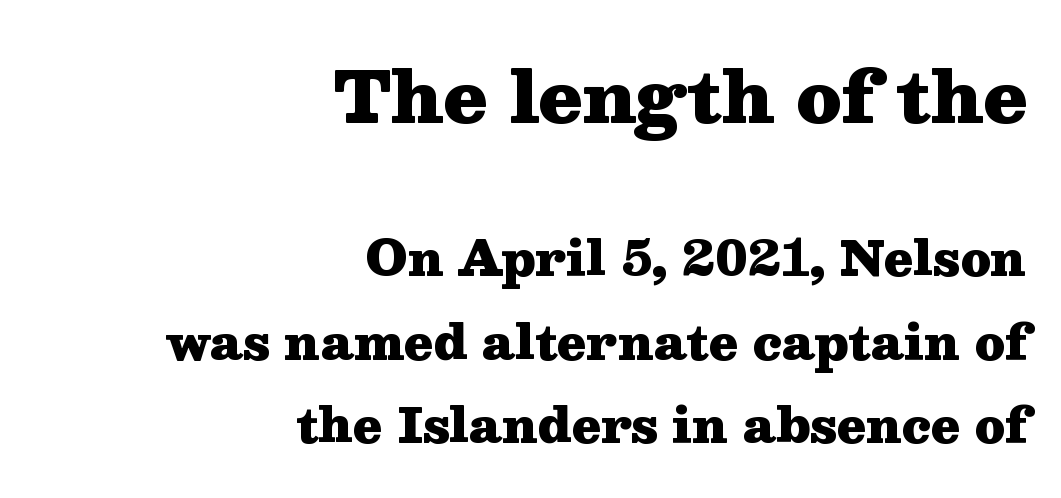
The image shows 71 px heavy, wide serif type, upright; set right-aligned, line spacing 1.78x, normal letter spacing, not underlined; the first (top) block is 1.51x larger; medium stroke contrast and a medium x-height.
